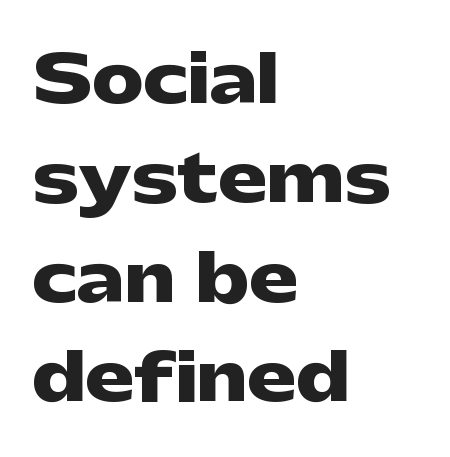
Q: Is the text bold? A: Yes.
Q: Is the text italic (slanted)? A: No, it is upright.
Q: Is the typeface a serif or a sans-serif typeface? A: Sans-serif.
Q: Is the text underlined? A: No.
Q: How is the paragraph aligned? A: Left-aligned.
Q: Is the spacing between letters normal or unusually wide? A: Normal.
Q: Is the spacing between lines tight, normal or loose? A: Normal.
Q: Width (condensed, normal, or wide)? A: Wide.
Q: Stroke contrast? A: Low.
Q: x-height? A: Medium.
Q: Monospaced? A: No.
